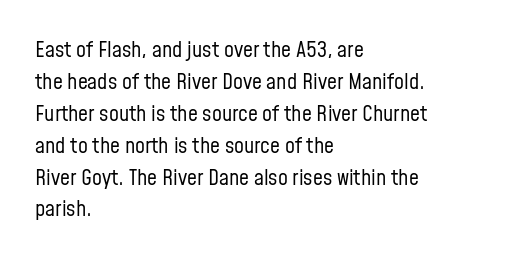
Q: Is the text bold? A: No.
Q: Is the text italic (slanted)? A: No, it is upright.
Q: Is the text underlined? A: No.
Q: How is the paragraph aligned? A: Left-aligned.
Q: Is the spacing between letters normal or unusually wide? A: Normal.
Q: Is the spacing between lines tight, normal or loose? A: Normal.
